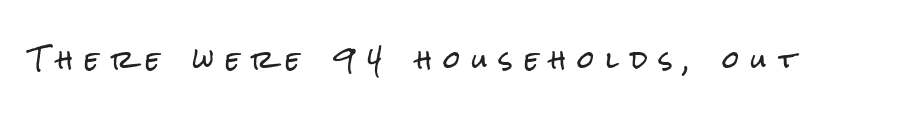
The image shows 24 px text type, upright; set unusually wide letter spacing (+0.49 em), not underlined.
